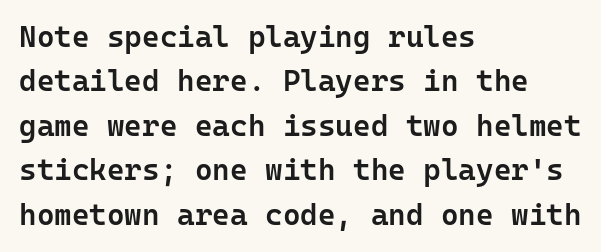
Q: Is the text bold? A: Semi-bold.
Q: Is the text italic (slanted)? A: No, it is upright.
Q: Is the typeface a serif or a sans-serif typeface? A: Sans-serif.
Q: Is the text underlined? A: No.
Q: How is the paragraph aligned? A: Left-aligned.
Q: Is the spacing between letters normal or unusually wide? A: Normal.
Q: Is the spacing between lines tight, normal or loose? A: Normal.
Q: Width (condensed, normal, or wide)? A: Normal.
Q: Stroke contrast? A: Low.
Q: x-height? A: Medium.
Q: Monospaced? A: Yes.
